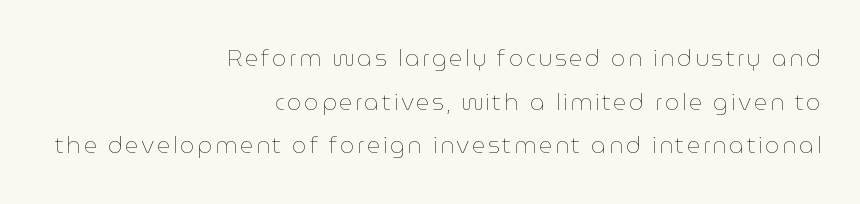
The image shows 23 px text type, upright; set right-aligned, loose line spacing (1.9x), not underlined.
